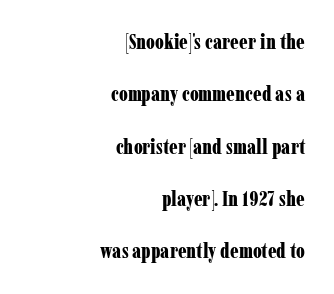
{"italic": "no", "bold": "yes", "underline": "no", "align": "right", "line_spacing": "loose", "line_spacing_ratio": 2.49, "letter_spacing": "normal", "letter_spacing_em": 0.0, "glyph_px": 21}
